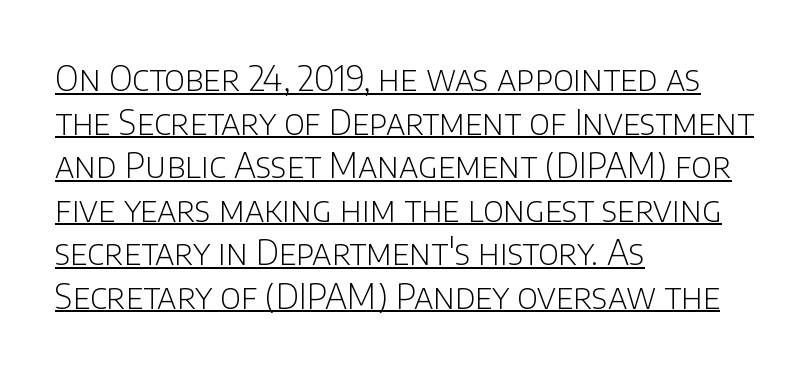
The passage shown is underscored from start to finish. Tall strokes in this sample are plumb rather than angled. Heft: none added — not bold. In terms of leading, this rendering sits right in the middle. Visually the block forms a straight wall on the left and a jagged coastline on the right. Is this a sans? Yes — the strokes have no serifs.
